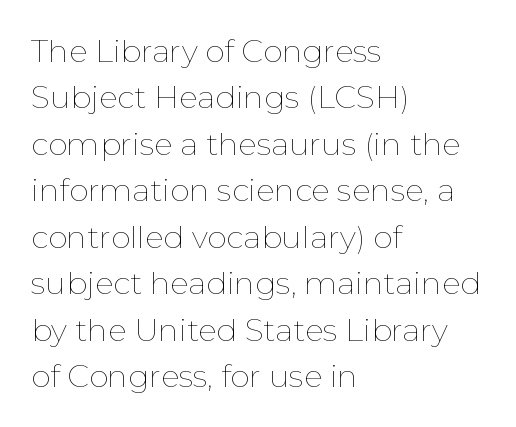
The passage shown is typed in a proportional face where columns would drift. No heavy texture on the line: the type isn't bold. Short note: letters normally spaced. The setting favours the left margin, as ordinary paragraphs usually do. Italic: no, the glyphs are upright roman.
